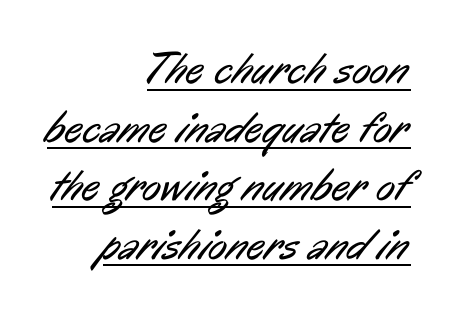
The image shows 44 px regular-weight, condensed sans-serif type; set right-aligned, normal line spacing (1.33x), normal letter spacing, underlined; low stroke contrast and a medium x-height.
